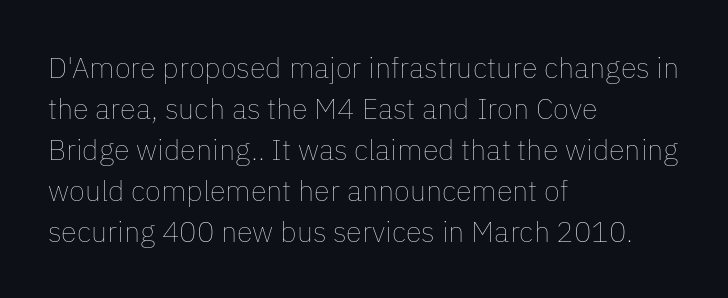
The image shows 29 px thin type, upright; set left-aligned, normal line spacing (1.41x), normal letter spacing, not underlined; low stroke contrast and a medium x-height.
